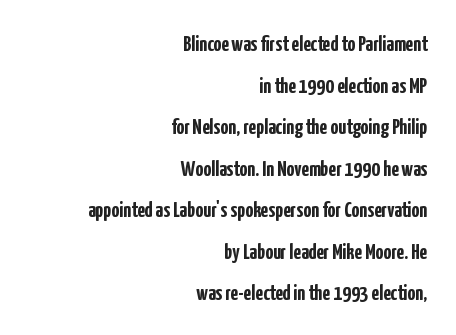
Rule under the text: the space is simply empty. The face used here is rendered with its standard letterfit. These lines carry a lot of weight — the face is fully bold. Typeset ragged left — the right edge is the straight one. Designer's note — italics off, roman on.
